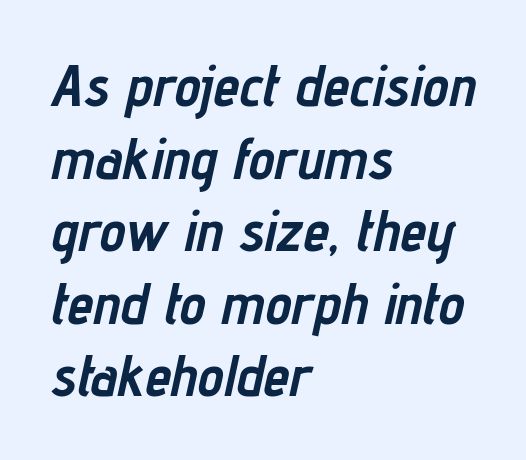
{"italic": "yes", "lean": "right", "slant_degrees": 12, "bold": "yes", "weight": "semibold", "width": "condensed", "stroke_contrast": "low", "x_height": "medium", "monospaced": "no", "underline": "no", "align": "left", "line_spacing_ratio": 1.23, "letter_spacing": "normal", "letter_spacing_em": 0.0, "glyph_px": 59}
